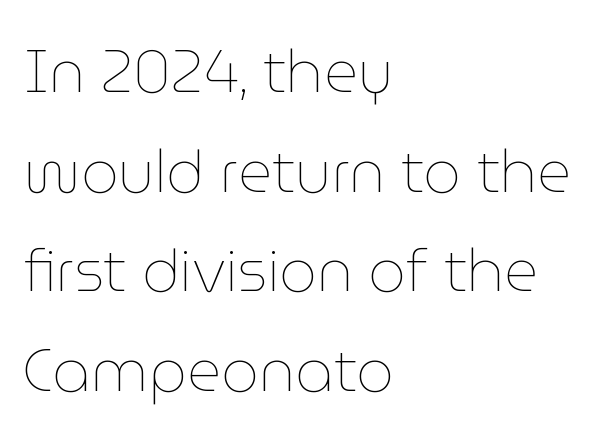
{"italic": "no", "bold": "no", "weight": "thin", "width": "normal", "stroke_contrast": "low", "x_height": "medium", "monospaced": "no", "underline": "no", "align": "left", "line_spacing": "normal", "line_spacing_ratio": 1.69, "letter_spacing": "normal", "letter_spacing_em": 0.0, "glyph_px": 59}
